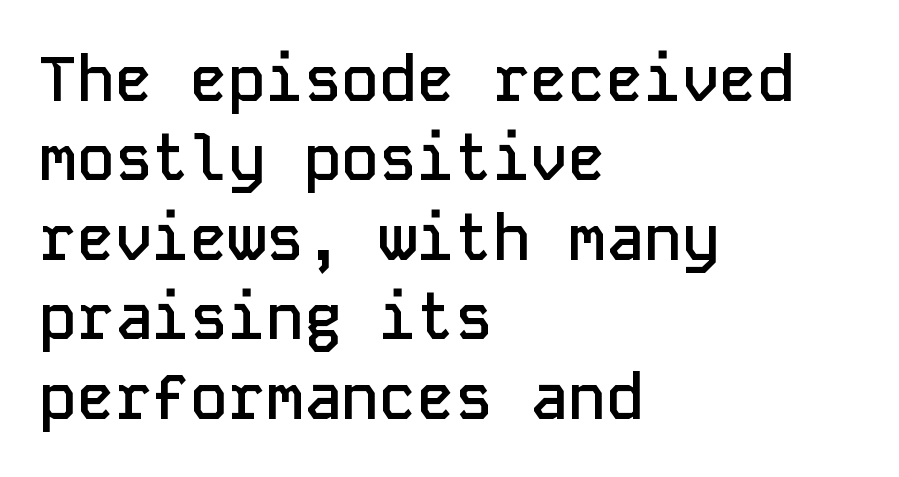
{"serif": "no", "italic": "no", "bold": "semi", "weight": "semibold", "width": "normal", "stroke_contrast": "low", "x_height": "medium", "monospaced": "yes", "underline": "no", "align": "left", "line_spacing": "normal", "line_spacing_ratio": 1.26, "letter_spacing": "normal", "letter_spacing_em": 0.0, "glyph_px": 63}
